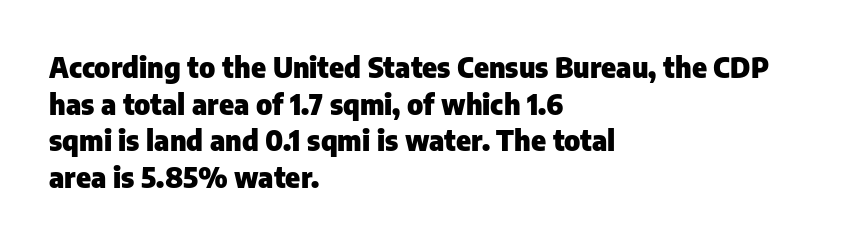
Think of a printed novel: that variable character pitch is what you see here. The lettering holds an erect, upright posture throughout. The passage shown has conventional tracking throughout. Every row of glyphs begins at an identical x-position on the left. The string is rendered with underlining switched off. Compared with an ordinary text face, these strokes are far heavier — a full bold.
